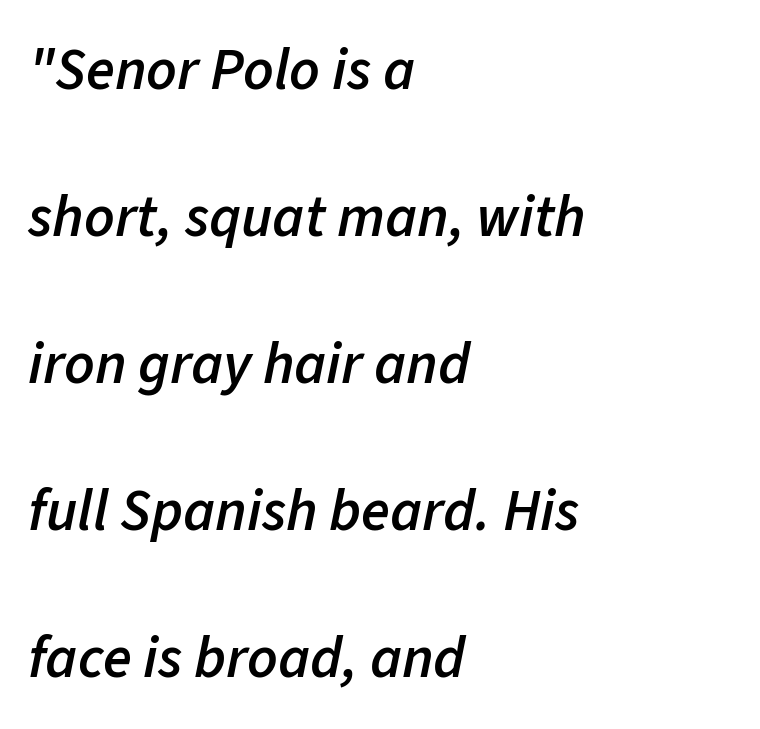
The image shows 59 px semibold type, italic (leaning right); set left-aligned, loose line spacing (2.49x), normal letter spacing, not underlined; low stroke contrast and a medium x-height.
